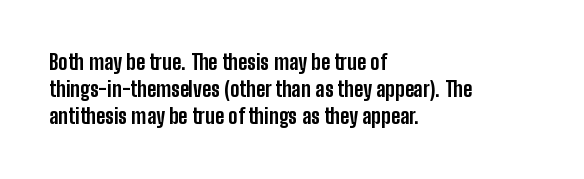
The image shows 21 px bold type, upright; set left-aligned, normal line spacing (1.29x), normal letter spacing, not underlined.
